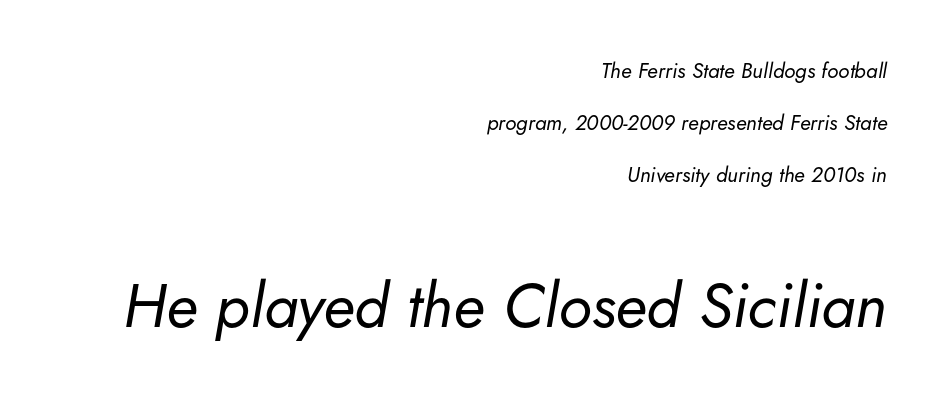
This sample has the flowing, uneven cadence of proportional lettering. This is oblique type, the kind used for emphasis or titles. Typeset ragged left — the right edge is the straight one. Beneath every word, the page is bare. Tracking here is standard; glyphs follow each other at the usual distance.
